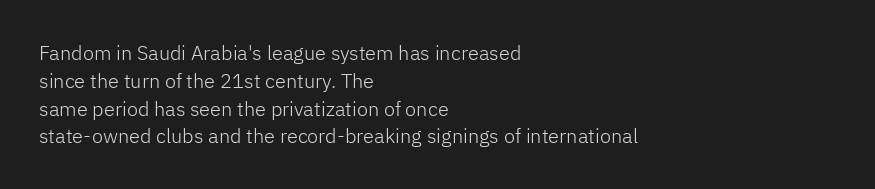
{"italic": "no", "bold": "no", "underline": "no", "align": "left", "line_spacing": "normal", "line_spacing_ratio": 1.39, "letter_spacing": "normal", "letter_spacing_em": 0.0, "glyph_px": 20}
